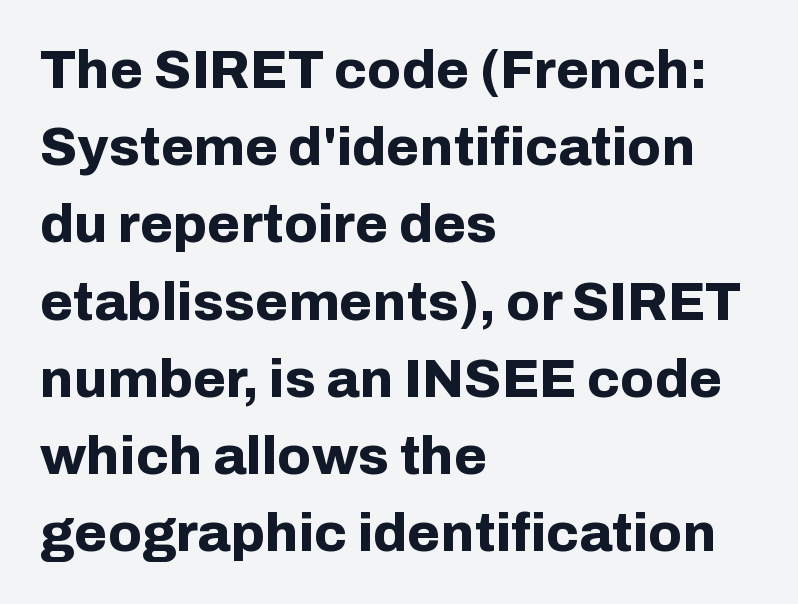
The image shows 54 px bold sans-serif type, upright; set left-aligned, normal line spacing (1.43x), normal letter spacing, not underlined; low stroke contrast and a medium x-height.
